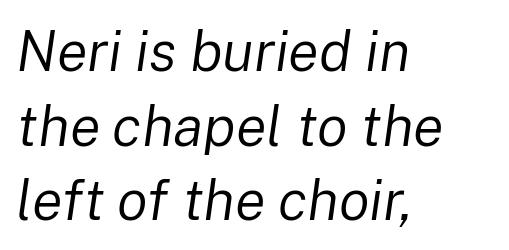
Designer's note — italics engaged. Counters stay open thanks to moderate or lighter strokes. Clear beneath every line of the passage. This block has exactly the height ordinary leading produces. Line beginnings align vertically; line endings do not. Looks like regular typesetting: each glyph gets only the width it needs.
